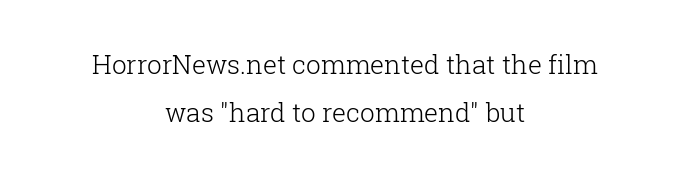
Q: Is the text bold? A: No.
Q: Is the text italic (slanted)? A: No, it is upright.
Q: Is the text underlined? A: No.
Q: How is the paragraph aligned? A: Centered.
Q: Is the spacing between letters normal or unusually wide? A: Normal.
